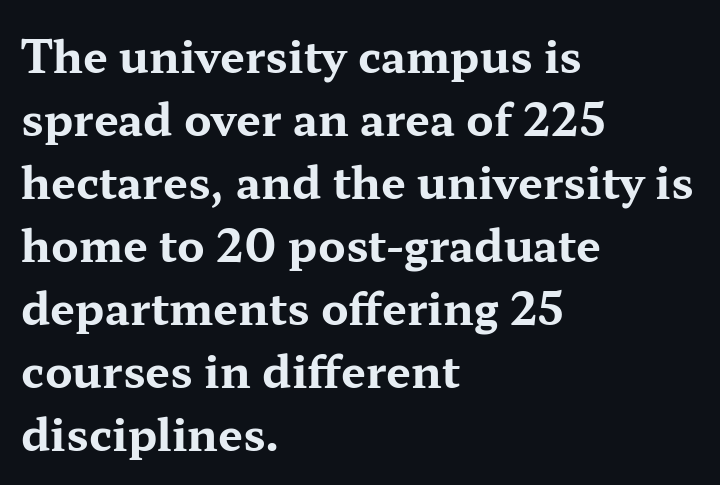
{"serif": "yes", "italic": "no", "bold": "yes", "weight": "bold", "width": "wide", "stroke_contrast": "medium", "x_height": "medium", "monospaced": "no", "underline": "no", "align": "left", "line_spacing": "normal", "line_spacing_ratio": 1.43, "letter_spacing": "normal", "letter_spacing_em": 0.0, "glyph_px": 44}
